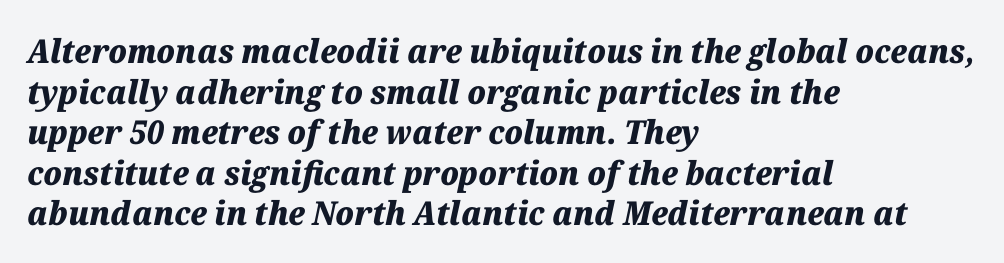
{"italic": "yes", "lean": "right", "slant_degrees": 12, "bold": "yes", "weight": "heavy", "width": "normal", "stroke_contrast": "medium", "x_height": "medium", "monospaced": "no", "underline": "no", "align": "left", "line_spacing_ratio": 1.23, "letter_spacing": "normal", "letter_spacing_em": 0.0, "glyph_px": 33}
